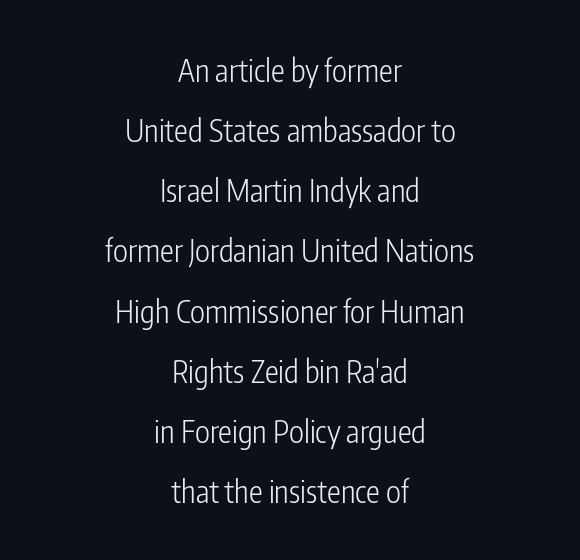
Caption: standard tracking, unaltered. Has an underline been added? It has not. Style check: upright. Is this a heavy cut? Hardly; it is regular or lighter. Leftover space on each line is divided equally before and after the words.
